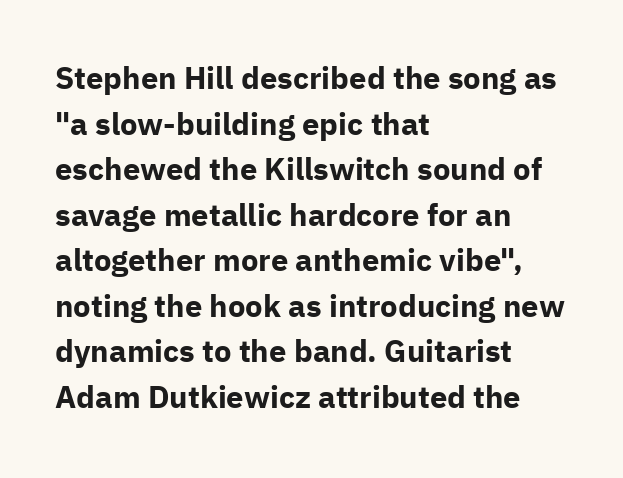
The image shows 31 px bold sans-serif type, upright; set left-aligned, normal line spacing (1.47x), normal letter spacing, not underlined; low stroke contrast and a medium x-height.
